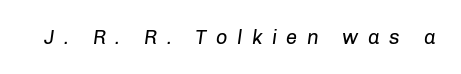
Q: Is the text bold? A: No.
Q: Is the text italic (slanted)? A: Yes, it leans right by about 8 degrees.
Q: Is the text underlined? A: No.
Q: Is the spacing between letters normal or unusually wide? A: Unusually wide.
